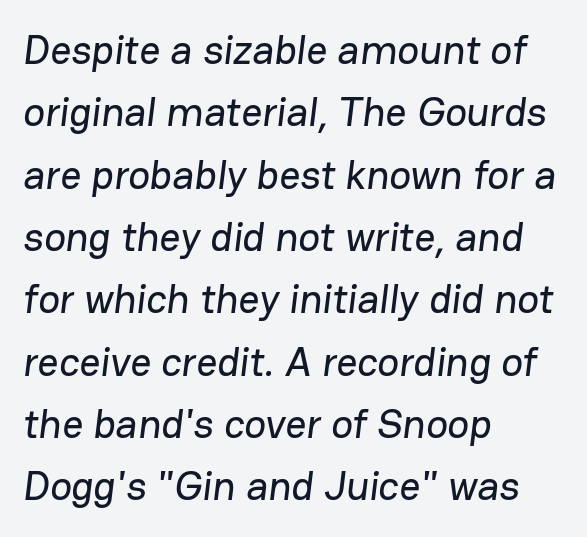
The image shows 41 px sans-serif type; set left-aligned, normal line spacing (1.52x), normal letter spacing, not underlined; low stroke contrast and a medium x-height.
